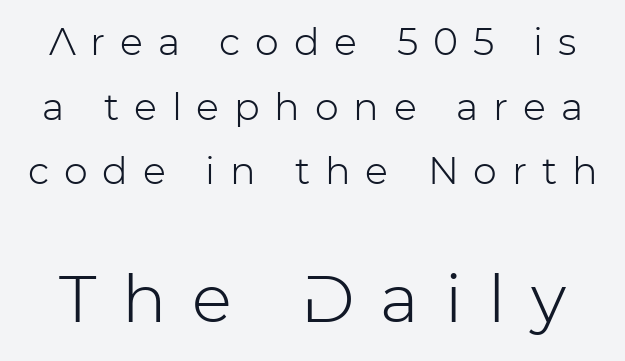
{"serif": "no", "italic": "no", "bold": "no", "weight": "light", "width": "normal", "stroke_contrast": "low", "x_height": "medium", "monospaced": "no", "underline": "no", "line_spacing": "normal", "line_spacing_ratio": 1.7, "letter_spacing": "wide", "letter_spacing_em": 0.39, "larger_block": "second", "size_ratio": 1.74, "glyph_px": 66}
